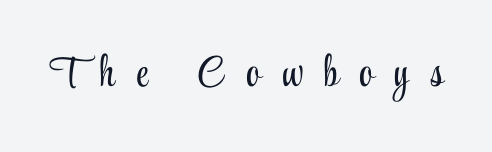
Q: Is the text bold? A: No.
Q: Is the text italic (slanted)? A: Yes.
Q: Is the typeface a serif or a sans-serif typeface? A: Serif.
Q: Is the text underlined? A: No.
Q: Is the spacing between letters normal or unusually wide? A: Unusually wide.
Q: Width (condensed, normal, or wide)? A: Condensed.
Q: Stroke contrast? A: Low.
Q: x-height? A: Small.
Q: Monospaced? A: No.
